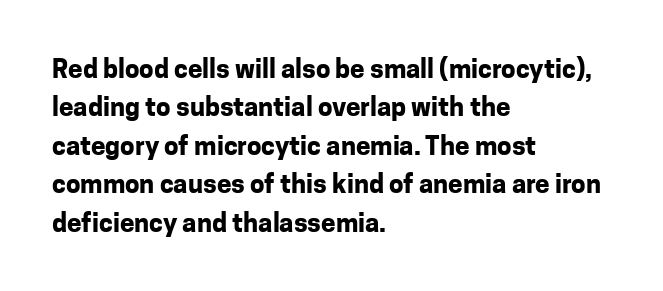
A typesetter would mark this as roman, not italic. Rule under the text: the space is simply empty. Layout note: lines flush left. The designer left line spacing at the default. What weight is shown? A full bold with thick strokes. This sample uses plain, unmodified letter spacing.
